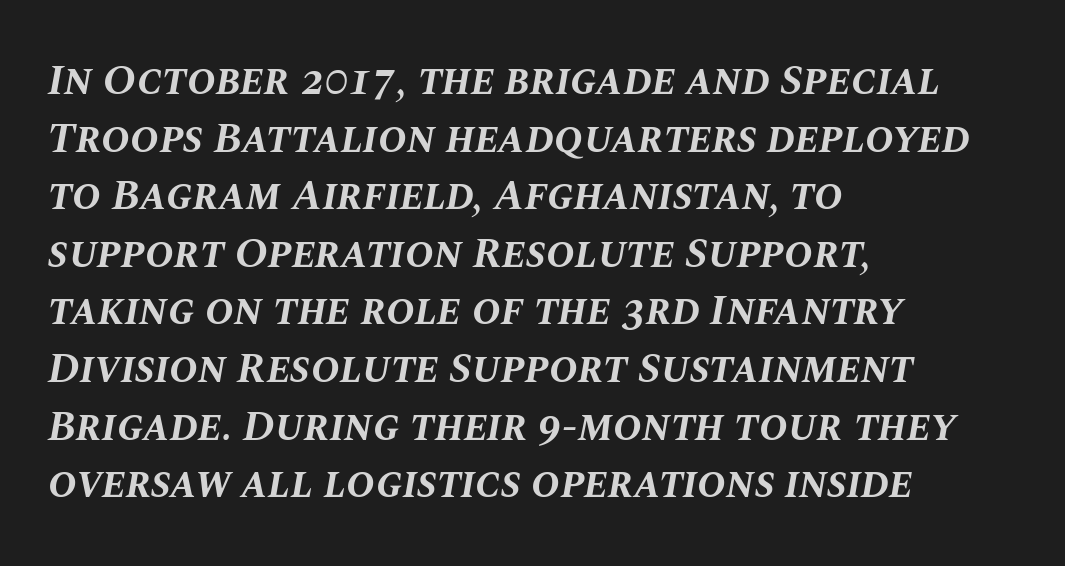
Looks like regular typesetting: each glyph gets only the width it needs. The zone under the glyphs is completely vacant. There is no visible air inserted between adjacent glyphs. You can tell it's italic because the verticals aren't actually vertical.
